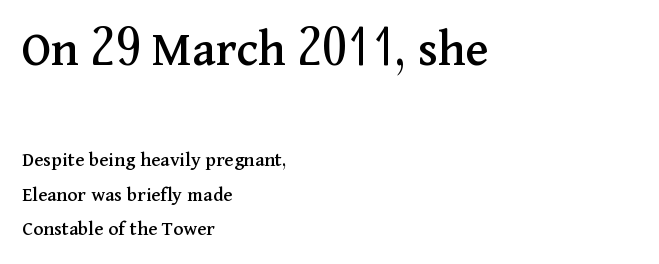
The image shows 52 px serif type, upright; set left-aligned, normal line spacing (1.63x), normal letter spacing, not underlined; the first (top) block is 2.48x larger; medium stroke contrast and a medium x-height.
